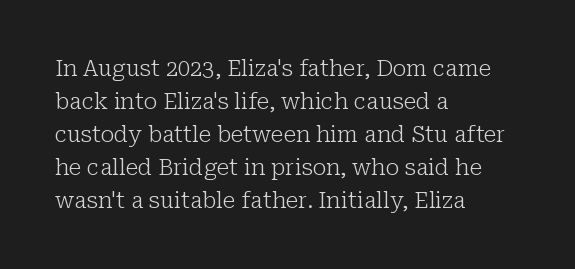
In terms of leading, this rendering sits right in the middle. Quick note: not italic, upright. Stems here are at most as thick as an everyday book face. Letter spacing: default.
